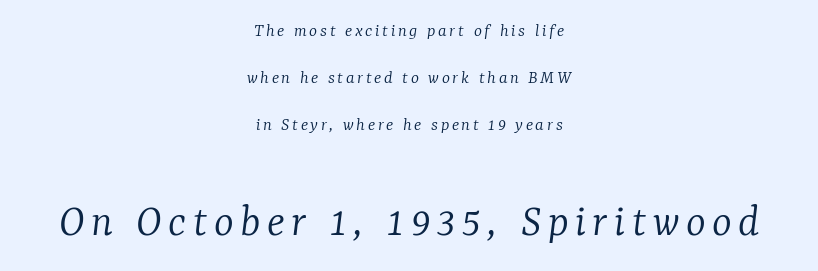
Whoever set this chose breathing room over compactness in the vertical rhythm. These glyphs show unthickened strokes, regular width or finer. One-word summary of the alignment: center. To sum up the face: it has serifs. You could not count columns in this text — the font is proportionally spaced.
